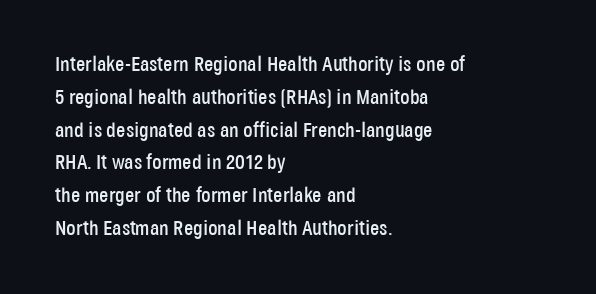
The image shows 21 px text type, upright; set left-aligned, normal line spacing (1.56x), normal letter spacing, not underlined.
